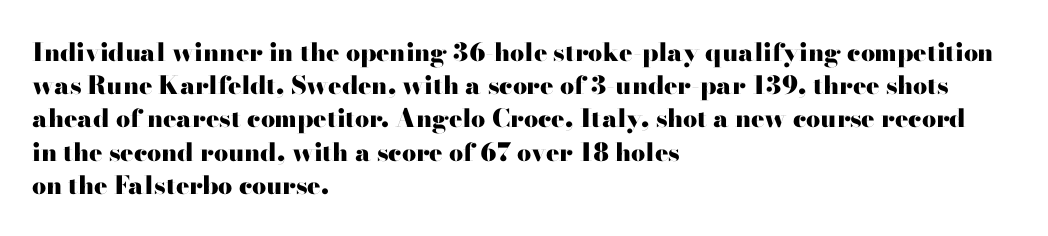
{"italic": "no", "bold": "yes", "underline": "no", "align": "left", "line_spacing": "normal", "line_spacing_ratio": 1.33, "letter_spacing": "normal", "letter_spacing_em": 0.0, "glyph_px": 25}
